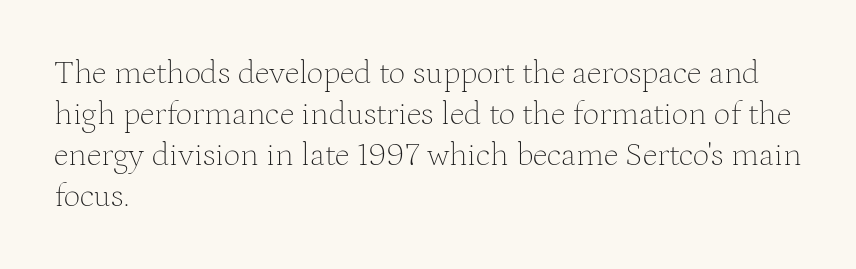
The image shows 33 px thin serif type, upright; set left-aligned, line spacing 1.24x, normal letter spacing, not underlined; medium stroke contrast and a medium x-height.
